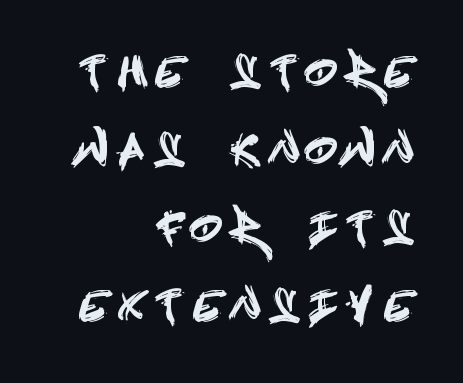
Vertical spacing — loose. The glyphs are unaccompanied by any horizontal stroke below them. Short and long lines alike share a common ending point at right.
